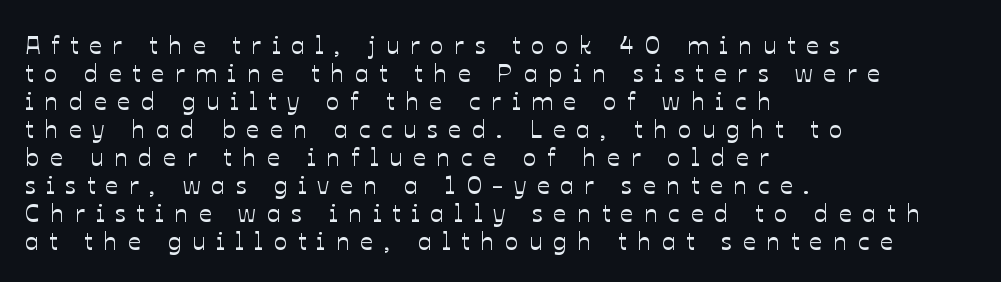
The image shows 25 px text type, upright; set left-aligned, tight line spacing (1.12x), unusually wide letter spacing (+0.43 em), not underlined.
